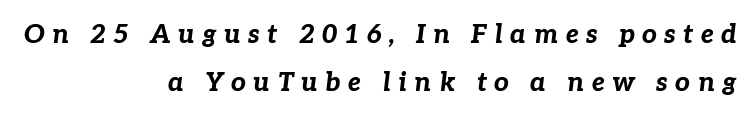
Q: Is the text bold? A: Yes.
Q: Is the text italic (slanted)? A: Yes, it leans right by about 7 degrees.
Q: Is the text underlined? A: No.
Q: How is the paragraph aligned? A: Right-aligned.
Q: Is the spacing between letters normal or unusually wide? A: Unusually wide.
